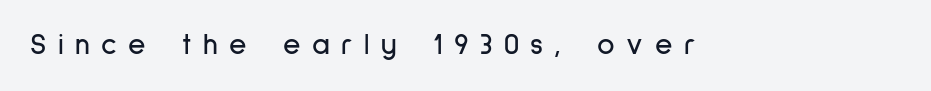
{"serif": "no", "italic": "no", "width": "condensed", "stroke_contrast": "low", "x_height": "medium", "monospaced": "no", "underline": "no", "letter_spacing": "wide", "letter_spacing_em": 0.38, "glyph_px": 30}
